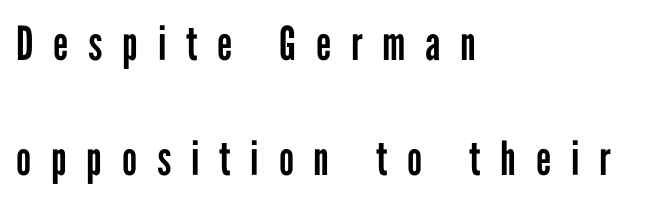
The image shows 47 px regular-weight, condensed sans-serif type, upright; set left-aligned, loose line spacing (2.44x), unusually wide letter spacing (+0.42 em), not underlined; low stroke contrast and a medium x-height.
